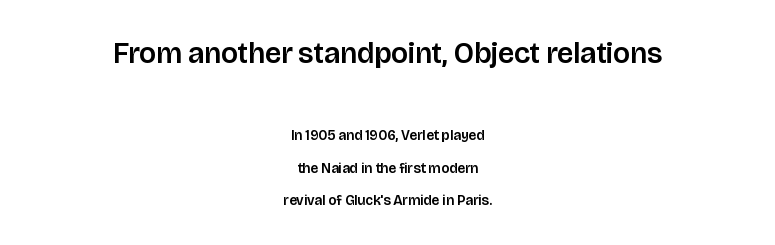
The image shows 29 px sans-serif type, upright; set centered, loose line spacing (2.31x), normal letter spacing, not underlined; the first (top) block is 2.07x larger; low stroke contrast and a large x-height.
